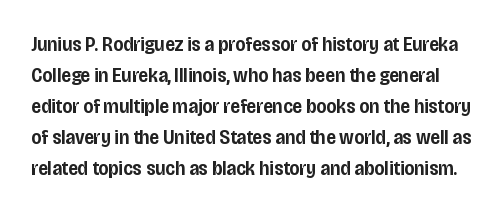
A typesetter would mark this as roman, not italic. The rendering uses a moderate line-height, typical for paragraphs. The gaps between neighbouring characters are ordinary and unremarkable. Stems and bowls a touch heavier than normal — semibold. Clear beneath every line of the passage.
